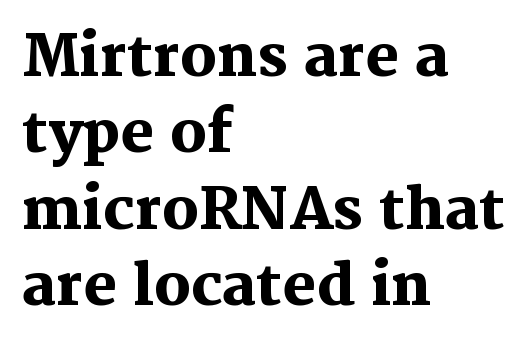
The image shows 57 px heavy serif type, upright; set left-aligned, normal line spacing (1.34x), normal letter spacing, not underlined; medium stroke contrast and a medium x-height.
